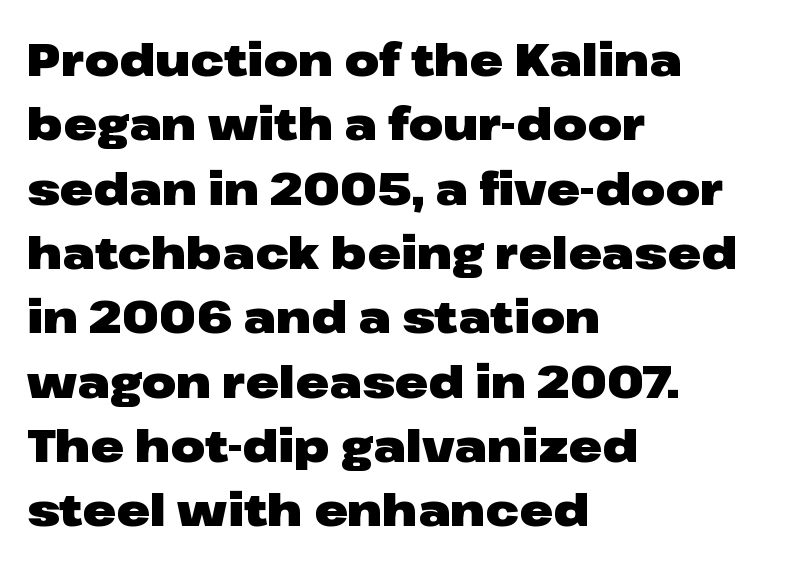
The image shows 45 px heavy, wide sans-serif type, upright; set left-aligned, normal line spacing (1.43x), normal letter spacing, not underlined; low stroke contrast and a medium x-height.
